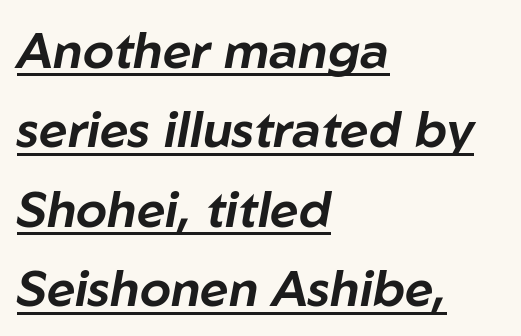
{"italic": "yes", "lean": "right", "slant_degrees": 10, "width": "normal", "stroke_contrast": "low", "x_height": "medium", "monospaced": "no", "underline": "yes", "align": "left", "line_spacing": "normal", "line_spacing_ratio": 1.59, "letter_spacing": "normal", "letter_spacing_em": 0.0, "glyph_px": 50}
